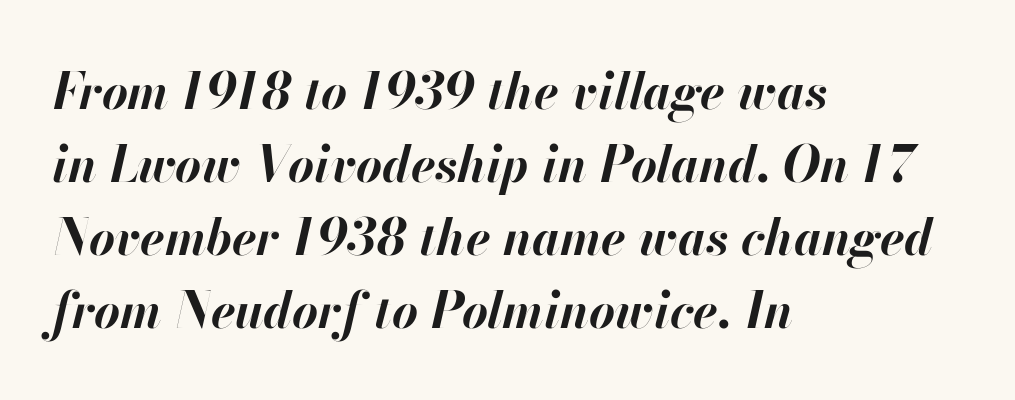
Q: Is the text bold? A: Yes.
Q: Is the text italic (slanted)? A: Yes, it leans right by about 13 degrees.
Q: Is the text underlined? A: No.
Q: How is the paragraph aligned? A: Left-aligned.
Q: Is the spacing between letters normal or unusually wide? A: Normal.
Q: Is the spacing between lines tight, normal or loose? A: Normal.
Q: Width (condensed, normal, or wide)? A: Normal.
Q: Stroke contrast? A: High.
Q: x-height? A: Small.
Q: Monospaced? A: No.
